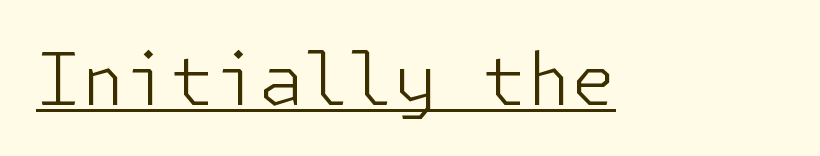
The image shows 72 px light sans-serif type, upright; set normal letter spacing, underlined; low stroke contrast and a medium x-height.
